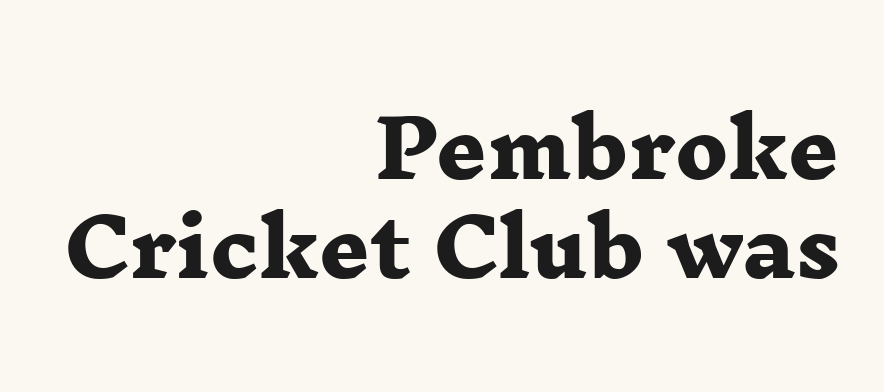
The image shows 79 px heavy, wide serif type; set right-aligned, normal line spacing (1.25x), normal letter spacing, not underlined; low stroke contrast and a medium x-height.
